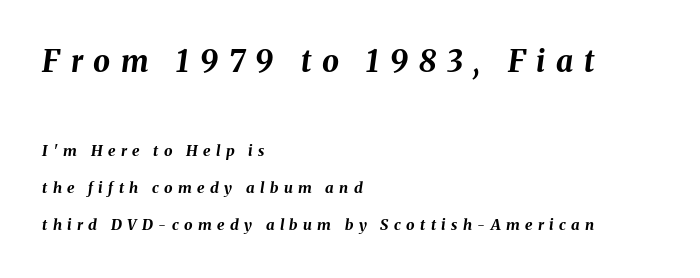
The image shows 30 px bold type, italic (leaning right); set left-aligned, loose line spacing (2.49x), unusually wide letter spacing (+0.36 em), not underlined; the first (top) block is 2.0x larger; medium stroke contrast and a medium x-height.
